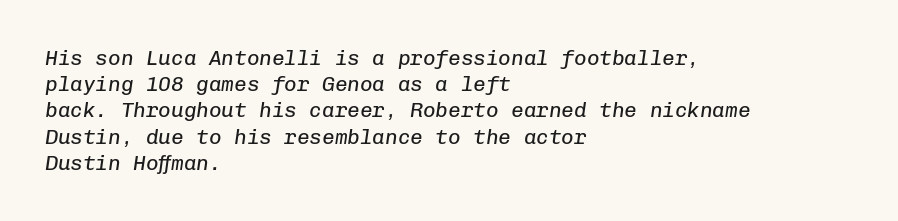
{"italic": "yes", "lean": "right", "slant_degrees": 8, "bold": "no", "underline": "no", "align": "left", "line_spacing": "normal", "line_spacing_ratio": 1.25, "letter_spacing": "normal", "letter_spacing_em": 0.0, "glyph_px": 21}
